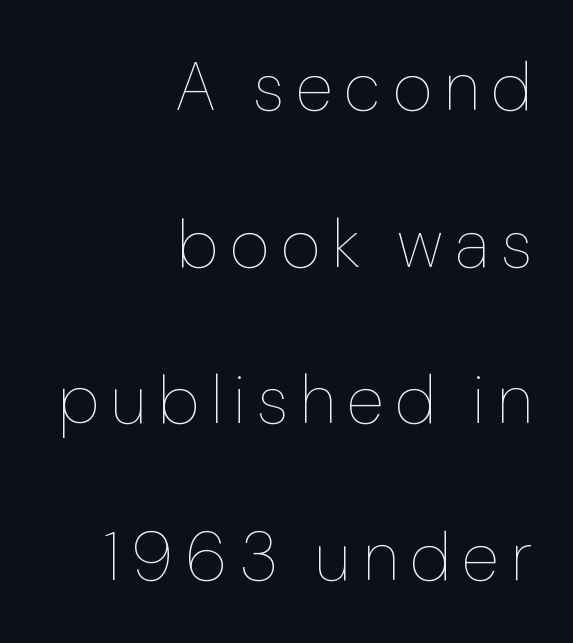
Heaviness? Minimal to ordinary, like unemphasized prose. The letters stand upright; this is a roman face. Spacing verdict: proportional, widths tailored to each character. The designer dialed line spacing up above the default. Caption: multi-line text, flush right, ragged left. Nobody drew a line under any word here.
